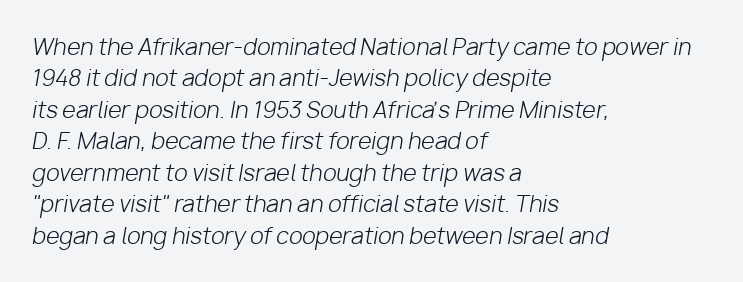
The image shows 22 px text type, italic (leaning right); set left-aligned, normal line spacing (1.43x), normal letter spacing, not underlined.
